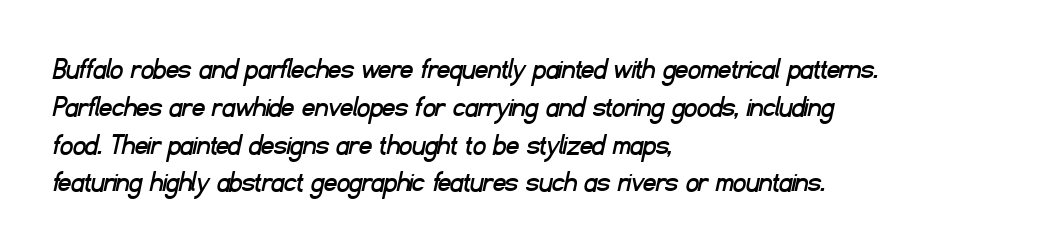
Q: Is the typeface a serif or a sans-serif typeface? A: Sans-serif.
Q: Is the text underlined? A: No.
Q: How is the paragraph aligned? A: Left-aligned.
Q: Is the spacing between letters normal or unusually wide? A: Normal.
Q: Width (condensed, normal, or wide)? A: Normal.
Q: Stroke contrast? A: Low.
Q: x-height? A: Small.
Q: Monospaced? A: No.
